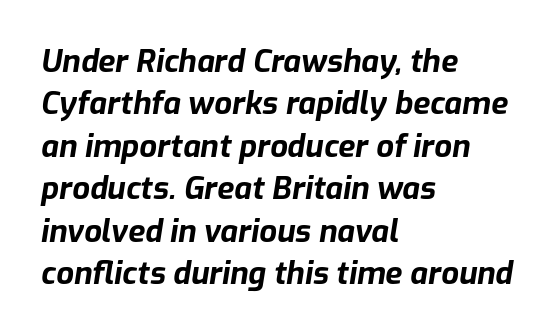
{"italic": "yes", "lean": "right", "slant_degrees": 9, "bold": "yes", "weight": "bold", "width": "normal", "stroke_contrast": "low", "x_height": "medium", "monospaced": "no", "underline": "no", "align": "left", "line_spacing": "normal", "line_spacing_ratio": 1.37, "letter_spacing": "normal", "letter_spacing_em": 0.0, "glyph_px": 31}
